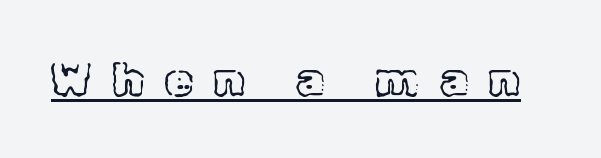
Q: Is the text italic (slanted)? A: No, it is upright.
Q: Is the text underlined? A: Yes.
Q: Is the spacing between letters normal or unusually wide? A: Unusually wide.
Q: Width (condensed, normal, or wide)? A: Normal.
Q: x-height? A: Medium.
Q: Monospaced? A: No.
